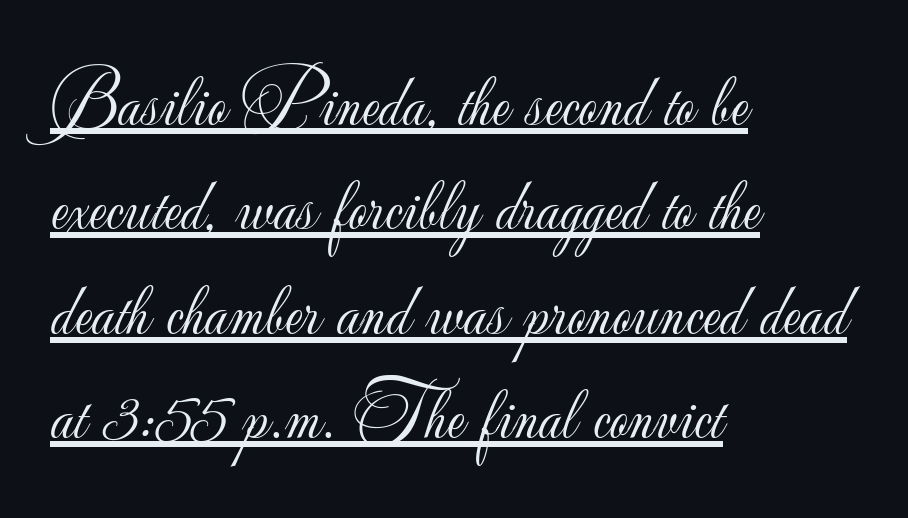
Q: Is the text bold? A: No.
Q: Is the text italic (slanted)? A: Yes.
Q: Is the typeface a serif or a sans-serif typeface? A: Sans-serif.
Q: Is the text underlined? A: Yes.
Q: How is the paragraph aligned? A: Left-aligned.
Q: Is the spacing between letters normal or unusually wide? A: Normal.
Q: Is the spacing between lines tight, normal or loose? A: Normal.
Q: Width (condensed, normal, or wide)? A: Normal.
Q: Stroke contrast? A: Low.
Q: x-height? A: Small.
Q: Monospaced? A: No.
